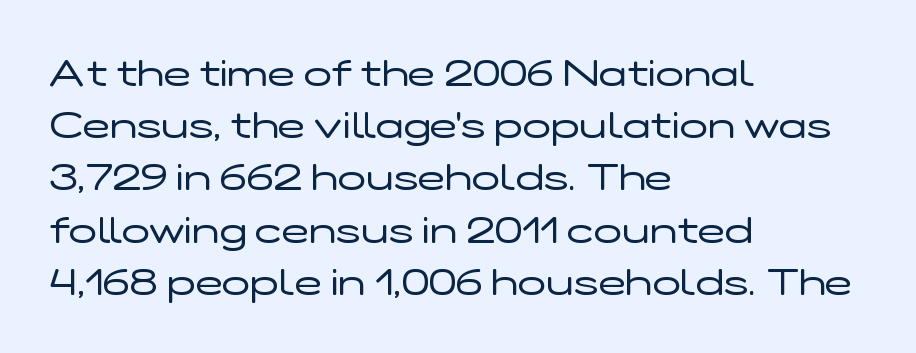
Between one letter and the next there's only the usual sliver of space. Each row of text sits above clean, open space. The letters advance in unequal steps, a hallmark of proportional type. A quiet, ordinary-to-light weight characterises the typeface.
